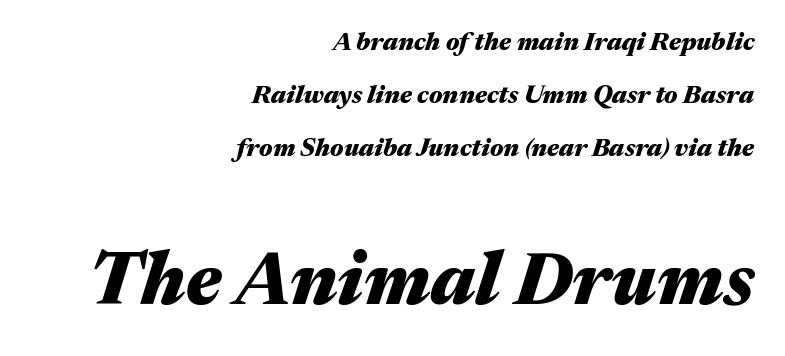
Q: Is the text bold? A: Yes.
Q: Is the text italic (slanted)? A: Yes, it leans right by about 17 degrees.
Q: Is the text underlined? A: No.
Q: How is the paragraph aligned? A: Right-aligned.
Q: Is the spacing between letters normal or unusually wide? A: Normal.
Q: Is the spacing between lines tight, normal or loose? A: Loose.
Q: Which block of text is set in a larger size, the first (top) or the second (bottom)? A: The second (bottom) one.
Q: Width (condensed, normal, or wide)? A: Wide.
Q: Stroke contrast? A: Medium.
Q: x-height? A: Medium.
Q: Monospaced? A: No.
